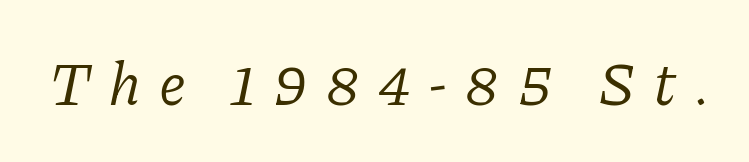
The image shows 60 px regular-weight serif type, italic (leaning right); set unusually wide letter spacing (+0.29 em), not underlined; low stroke contrast and a medium x-height.
